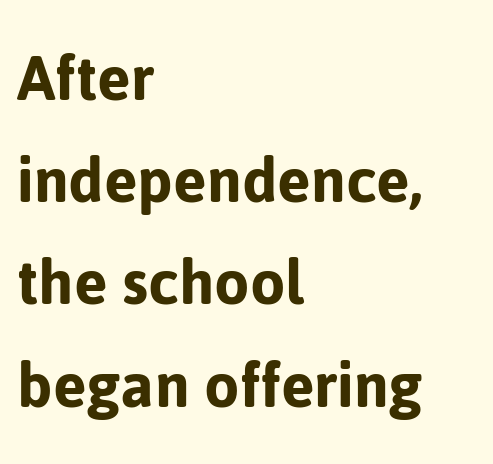
Italic: no, the glyphs are upright roman. The horizontal fit of the characters is conventional and even. Teacher's note: observe the even left margin — that is flush-left alignment. The rendering uses a moderate line-height, typical for paragraphs.
